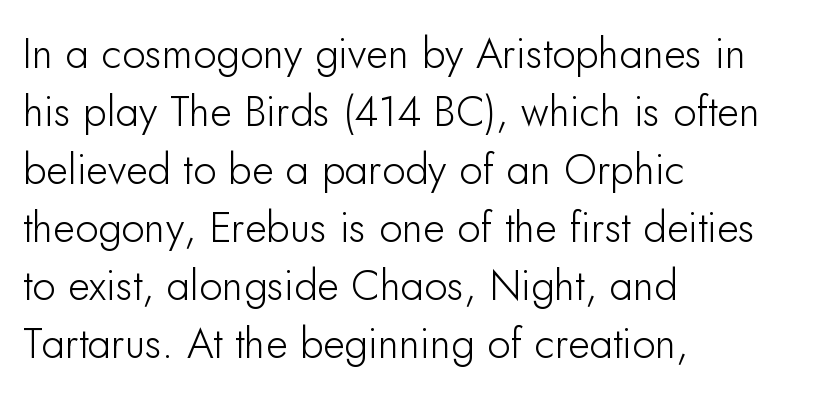
Has an underline been added? It has not. Quick note: interline space is typical. Designer's note — italics off, roman on. Spacing between characters is what you'd get straight out of the box. The passage shown is typed in a proportional face where columns would drift. The designer went with a sans here, leaving each stem footless.
